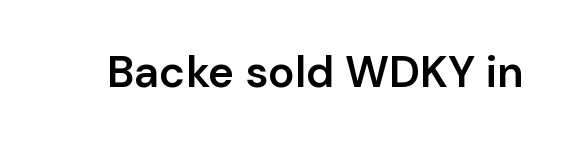
Q: Is the text bold? A: Semi-bold.
Q: Is the text italic (slanted)? A: No, it is upright.
Q: Is the typeface a serif or a sans-serif typeface? A: Sans-serif.
Q: Is the text underlined? A: No.
Q: Is the spacing between letters normal or unusually wide? A: Normal.
Q: Width (condensed, normal, or wide)? A: Normal.
Q: Stroke contrast? A: Low.
Q: x-height? A: Medium.
Q: Monospaced? A: No.
